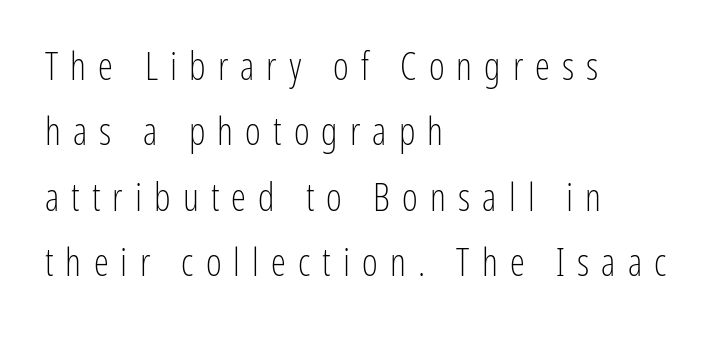
{"serif": "no", "italic": "no", "bold": "no", "weight": "light", "width": "condensed", "stroke_contrast": "low", "x_height": "medium", "monospaced": "no", "underline": "no", "align": "left", "line_spacing_ratio": 1.72, "letter_spacing": "wide", "letter_spacing_em": 0.32, "glyph_px": 38}
